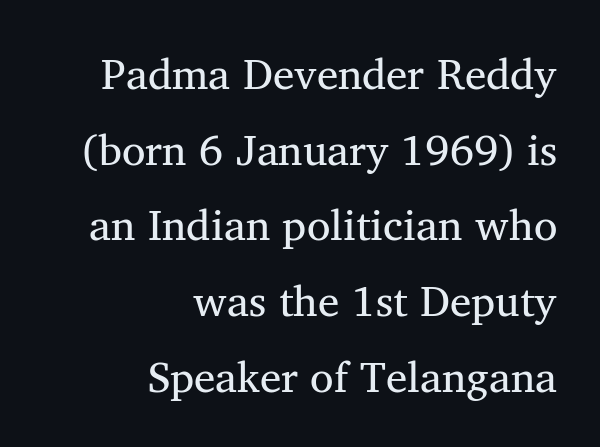
Q: Is the text bold? A: No.
Q: Is the typeface a serif or a sans-serif typeface? A: Serif.
Q: Is the text underlined? A: No.
Q: How is the paragraph aligned? A: Right-aligned.
Q: Is the spacing between letters normal or unusually wide? A: Normal.
Q: Width (condensed, normal, or wide)? A: Normal.
Q: Stroke contrast? A: Medium.
Q: x-height? A: Medium.
Q: Monospaced? A: No.
